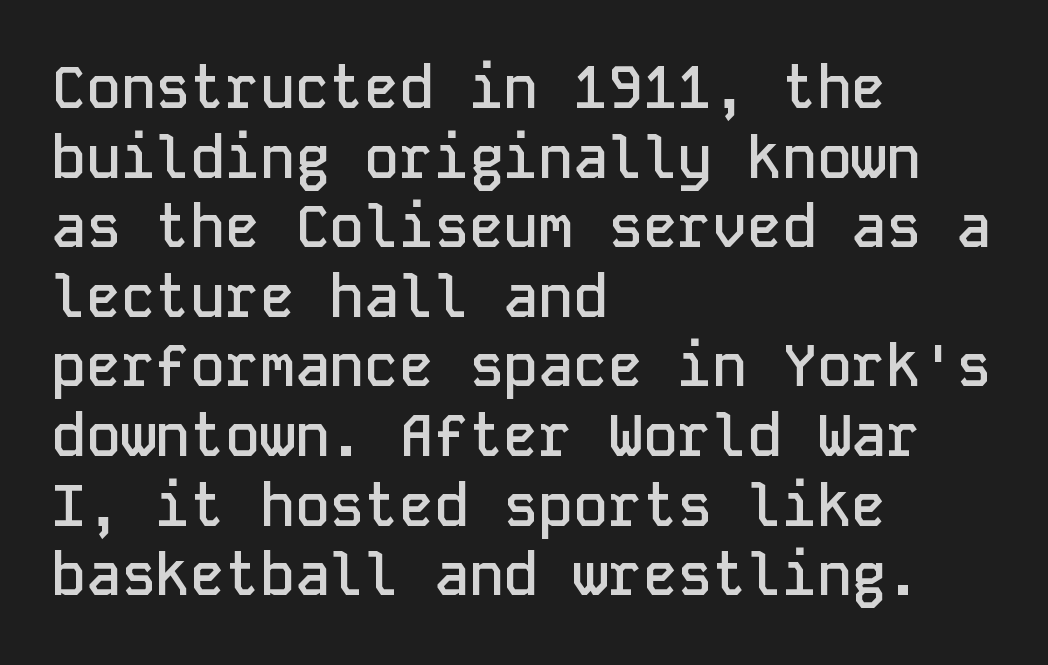
Does the type have serifs? No, each stem ends abruptly. Is this a fixed-width face? Yes — each glyph sits in an identical cell. Set as a demibold, roughly 600 on the weight scale. These lines keep a tight, regular rhythm from letter to letter. Has an underline been added? It has not. The typesetter chose a ragged-right arrangement here.
